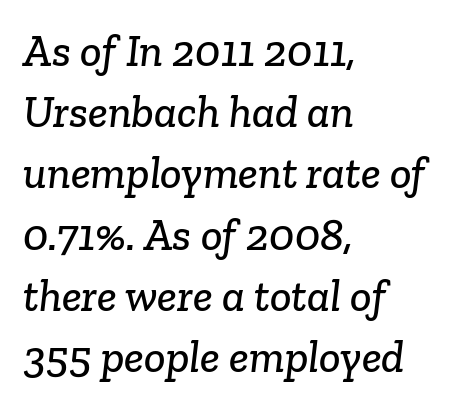
The image shows 45 px serif type; set left-aligned, normal line spacing (1.36x), normal letter spacing, not underlined; low stroke contrast and a medium x-height.
